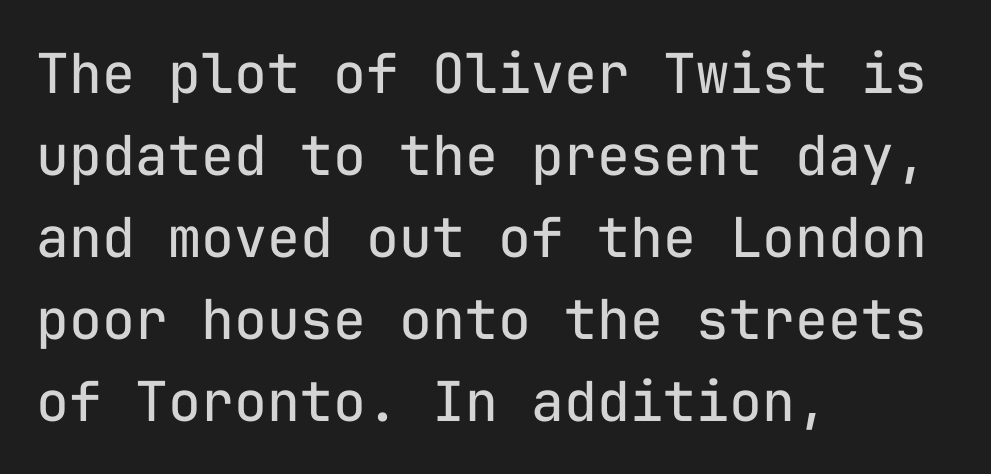
Q: Is the text bold? A: No.
Q: Is the text italic (slanted)? A: No, it is upright.
Q: Is the typeface a serif or a sans-serif typeface? A: Sans-serif.
Q: Is the text underlined? A: No.
Q: How is the paragraph aligned? A: Left-aligned.
Q: Is the spacing between letters normal or unusually wide? A: Normal.
Q: Is the spacing between lines tight, normal or loose? A: Normal.
Q: Width (condensed, normal, or wide)? A: Normal.
Q: Stroke contrast? A: Low.
Q: x-height? A: Medium.
Q: Monospaced? A: Yes.
